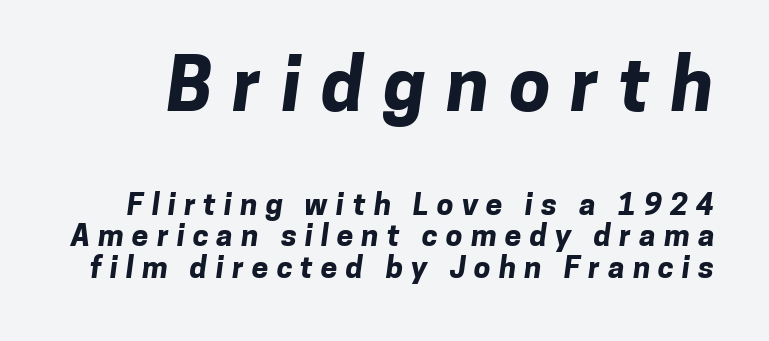
The letterforms stand isolated, each surrounded by extra space. A typesetter would call this proportional, since set widths differ per character. The rendering uses a bold face; every stroke is thick and dark. Vertically, the passage feels compressed, each row crowding the next.
